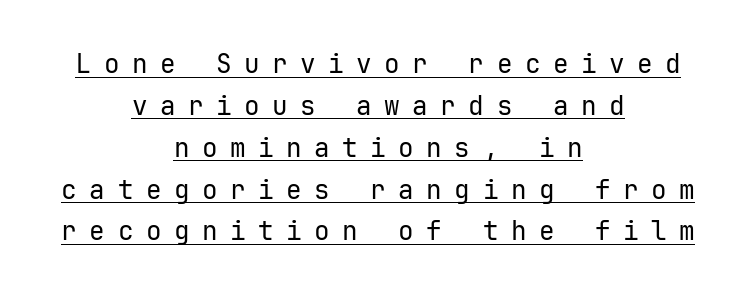
Q: Is the text bold? A: No.
Q: Is the text italic (slanted)? A: No, it is upright.
Q: Is the text underlined? A: Yes.
Q: How is the paragraph aligned? A: Centered.
Q: Is the spacing between letters normal or unusually wide? A: Unusually wide.
Q: Is the spacing between lines tight, normal or loose? A: Normal.
